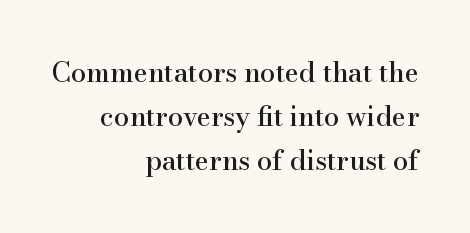
Q: Is the text italic (slanted)? A: No, it is upright.
Q: Is the text underlined? A: No.
Q: How is the paragraph aligned? A: Right-aligned.
Q: Is the spacing between letters normal or unusually wide? A: Normal.
Q: Is the spacing between lines tight, normal or loose? A: Normal.
